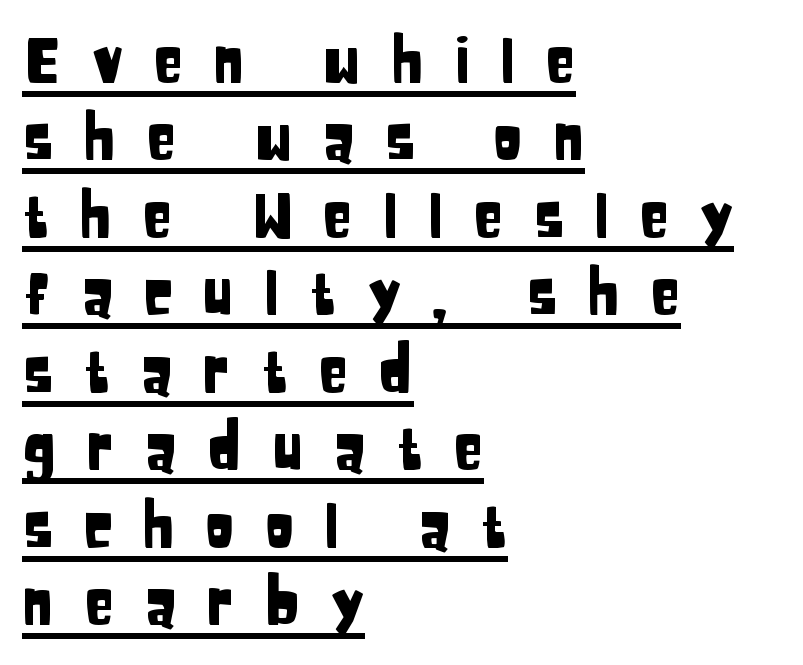
The rendering shows plain stroke endings on the letterforms — a sans-serif design. Is this a fixed-width face? No — the glyphs have proportional, varying widths. Leading matches the norm, producing a regular column. Looks like someone drew a line under every word here. Spacing between characters has been opened up far beyond the box default. The letters stand upright; this is a roman face.
